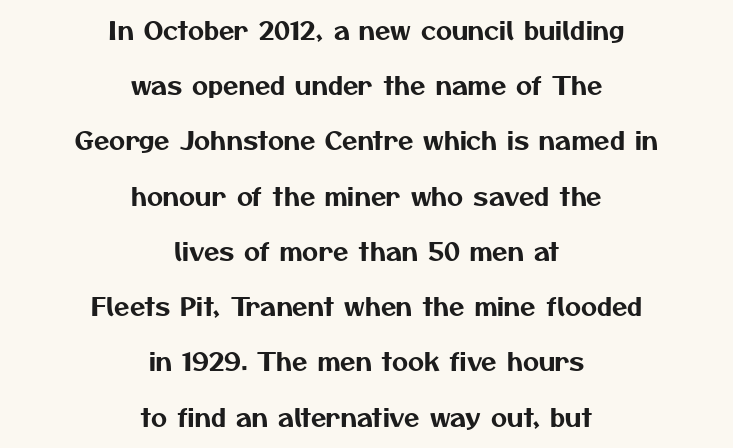
Tracking value appears to be zero — textbook default spacing. A student would call this center alignment; a typographer would say set centered. The words here are not underlined. Reading down the column, the eye jumps a long way to each next line.
